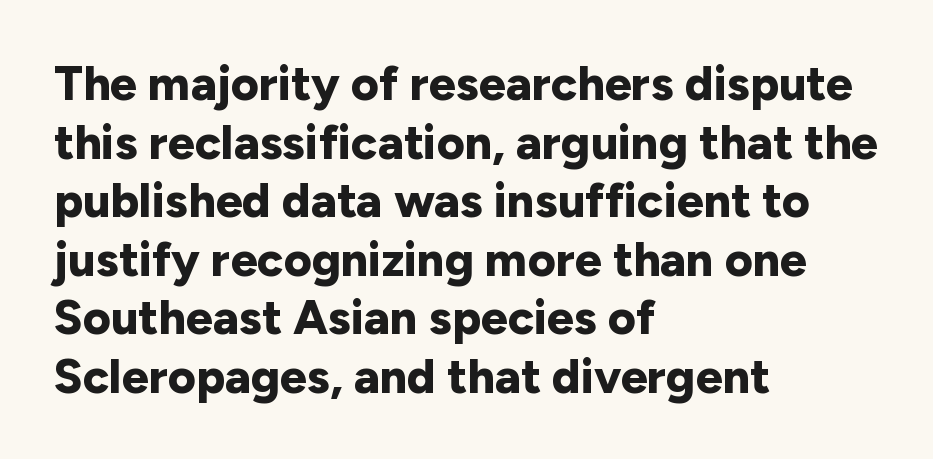
Q: Is the text bold? A: Yes.
Q: Is the text italic (slanted)? A: No, it is upright.
Q: Is the typeface a serif or a sans-serif typeface? A: Sans-serif.
Q: Is the text underlined? A: No.
Q: How is the paragraph aligned? A: Left-aligned.
Q: Is the spacing between letters normal or unusually wide? A: Normal.
Q: Width (condensed, normal, or wide)? A: Normal.
Q: Stroke contrast? A: Low.
Q: x-height? A: Medium.
Q: Monospaced? A: No.
